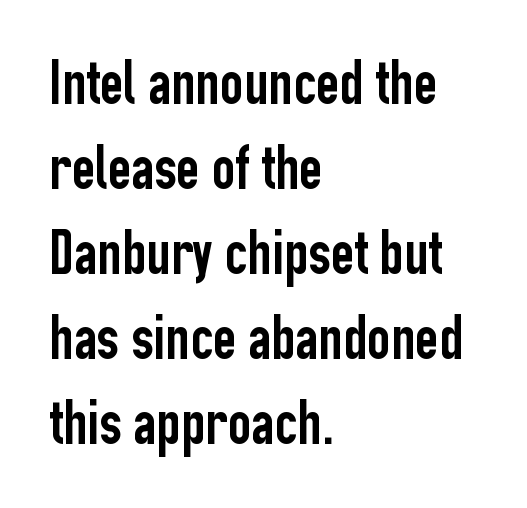
The image shows 64 px condensed sans-serif type, upright; set left-aligned, normal line spacing (1.33x), normal letter spacing, not underlined; low stroke contrast and a medium x-height.
